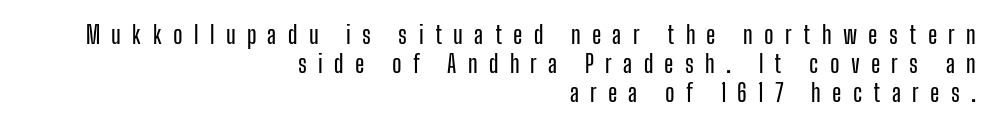
The image shows 24 px text type, upright; set right-aligned, line spacing 1.21x, unusually wide letter spacing (+0.47 em), not underlined.
